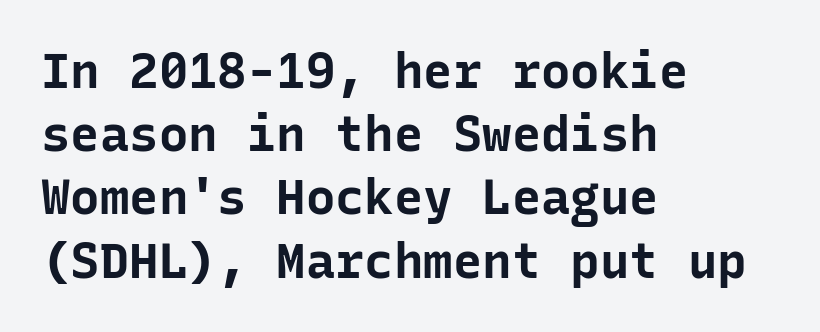
The image shows 49 px bold sans-serif type, upright, monospaced; set left-aligned, normal line spacing (1.29x), normal letter spacing, not underlined; low stroke contrast and a medium x-height.
